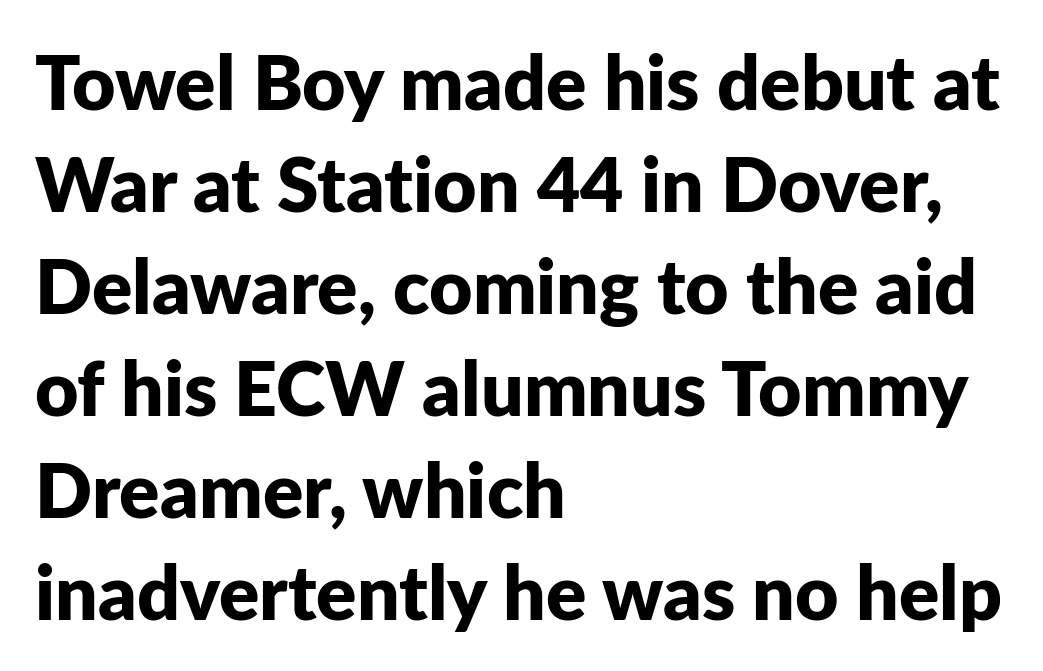
{"serif": "no", "italic": "no", "bold": "yes", "weight": "bold", "width": "normal", "stroke_contrast": "low", "x_height": "medium", "monospaced": "no", "underline": "no", "align": "left", "line_spacing": "normal", "line_spacing_ratio": 1.36, "letter_spacing": "normal", "letter_spacing_em": 0.0, "glyph_px": 75}
